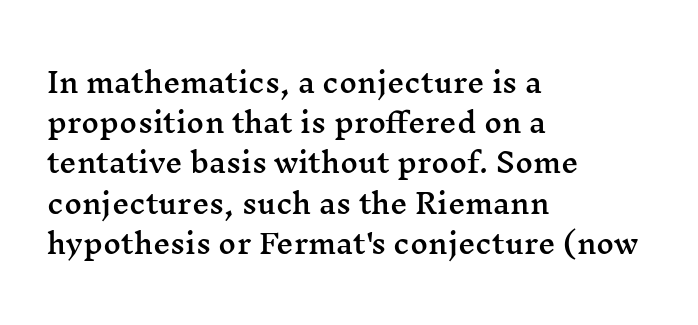
The image shows 27 px text type, upright; set left-aligned, normal line spacing (1.49x), normal letter spacing, not underlined.
